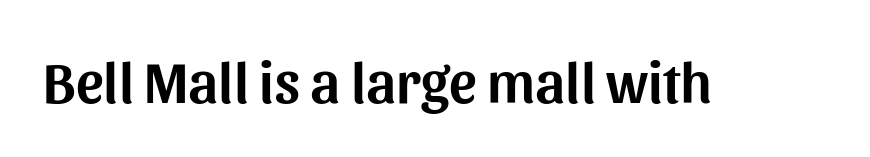
The image shows 58 px sans-serif type, upright; set normal letter spacing, not underlined; medium stroke contrast and a medium x-height.
